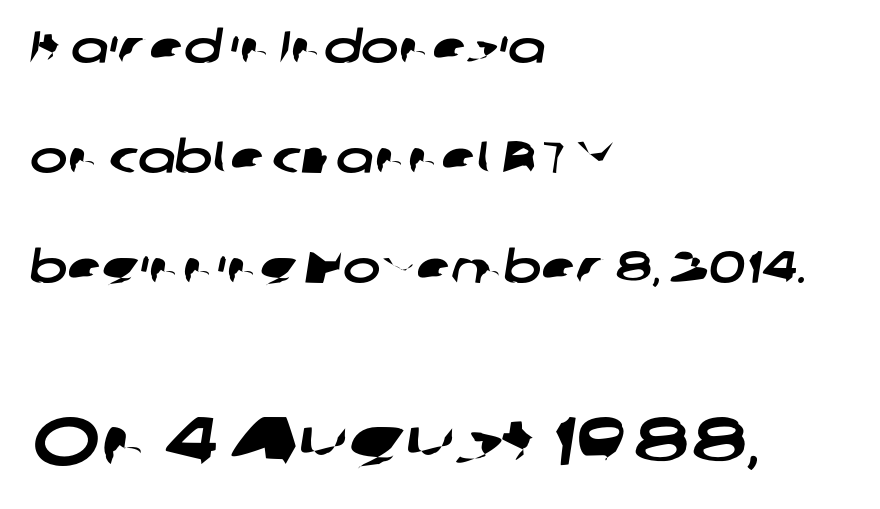
Q: Is the typeface a serif or a sans-serif typeface? A: Sans-serif.
Q: Is the text underlined? A: No.
Q: How is the paragraph aligned? A: Left-aligned.
Q: Is the spacing between letters normal or unusually wide? A: Normal.
Q: Is the spacing between lines tight, normal or loose? A: Loose.
Q: Which block of text is set in a larger size, the first (top) or the second (bottom)? A: The second (bottom) one.
Q: Width (condensed, normal, or wide)? A: Wide.
Q: Stroke contrast? A: Low.
Q: x-height? A: Medium.
Q: Monospaced? A: No.
